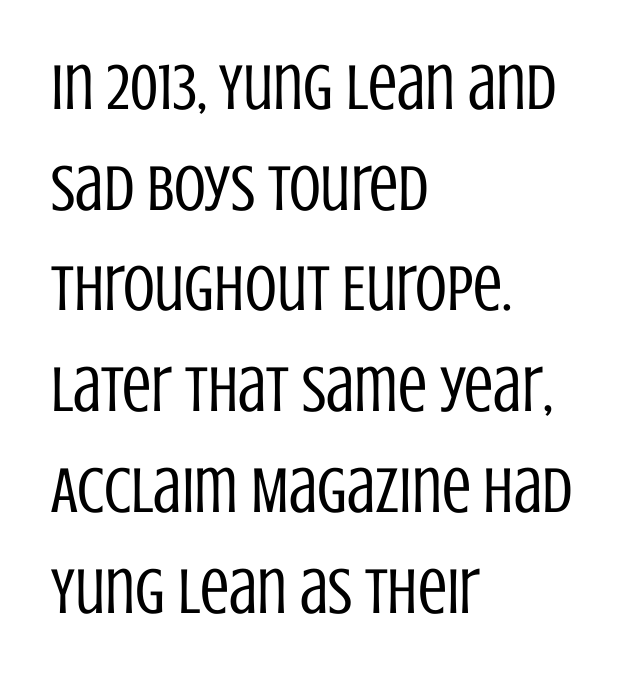
Q: Is the text bold? A: No.
Q: Is the text italic (slanted)? A: No, it is upright.
Q: Is the typeface a serif or a sans-serif typeface? A: Sans-serif.
Q: Is the text underlined? A: No.
Q: How is the paragraph aligned? A: Left-aligned.
Q: Is the spacing between letters normal or unusually wide? A: Normal.
Q: Is the spacing between lines tight, normal or loose? A: Normal.
Q: Width (condensed, normal, or wide)? A: Condensed.
Q: Stroke contrast? A: Low.
Q: x-height? A: Large.
Q: Monospaced? A: No.
